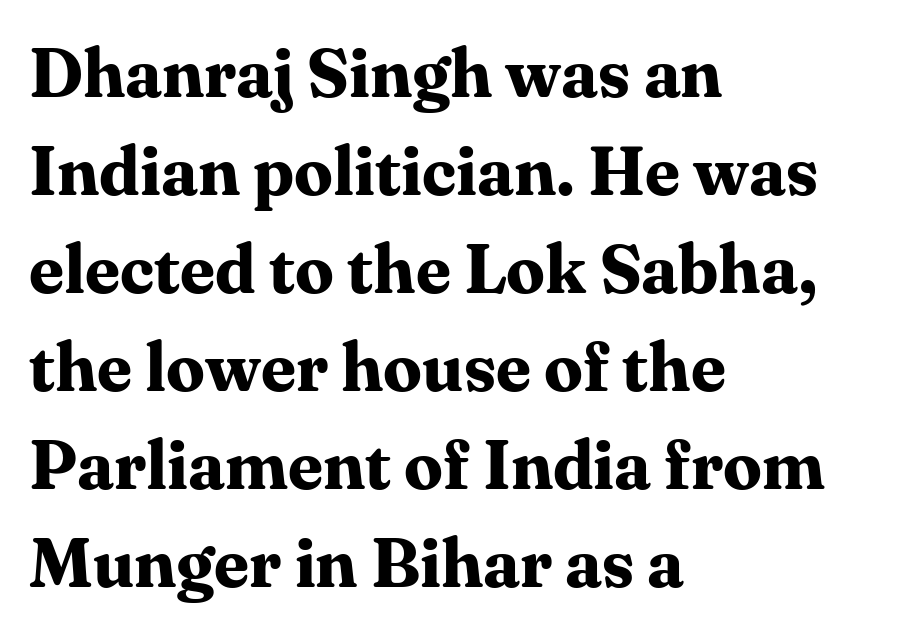
{"serif": "yes", "italic": "no", "bold": "yes", "weight": "bold", "width": "normal", "stroke_contrast": "medium", "x_height": "medium", "monospaced": "no", "underline": "no", "align": "left", "line_spacing": "normal", "line_spacing_ratio": 1.42, "letter_spacing": "normal", "letter_spacing_em": 0.0, "glyph_px": 69}
